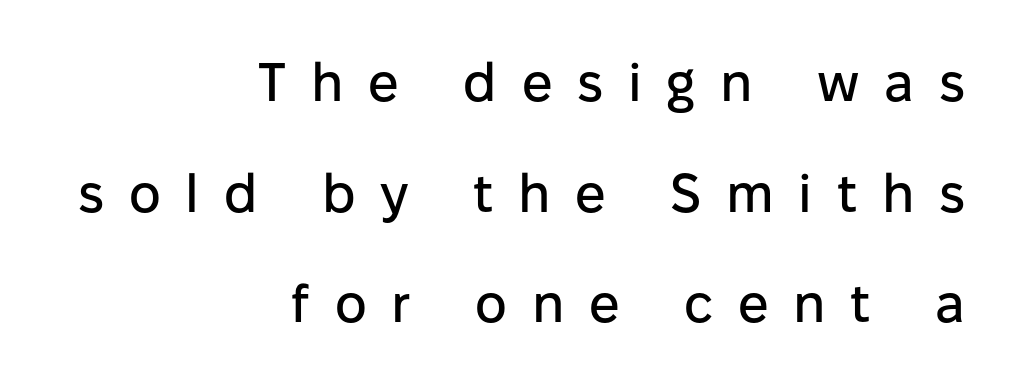
Unlike italic type, these characters show no tilt at all. The passage shown is typed in a proportional face where columns would drift. The baseline area is clear. The face used here is rendered with a markedly widened letterfit. The passage is arranged like a letterhead date or caption credit — flush right.
